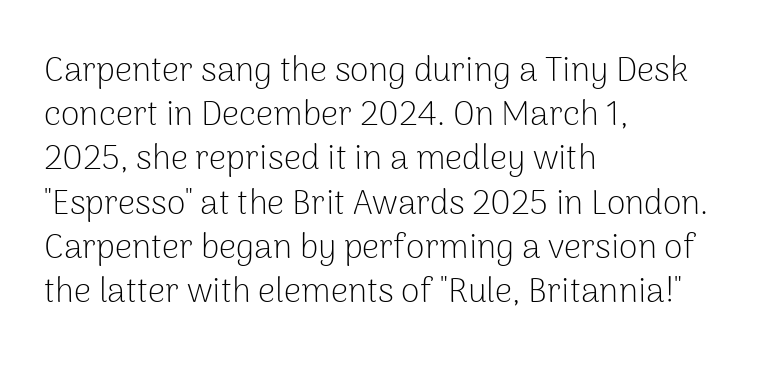
Q: Is the text bold? A: No.
Q: Is the text italic (slanted)? A: No, it is upright.
Q: Is the typeface a serif or a sans-serif typeface? A: Sans-serif.
Q: Is the text underlined? A: No.
Q: How is the paragraph aligned? A: Left-aligned.
Q: Is the spacing between letters normal or unusually wide? A: Normal.
Q: Is the spacing between lines tight, normal or loose? A: Normal.
Q: Width (condensed, normal, or wide)? A: Normal.
Q: Stroke contrast? A: Low.
Q: x-height? A: Medium.
Q: Monospaced? A: No.
